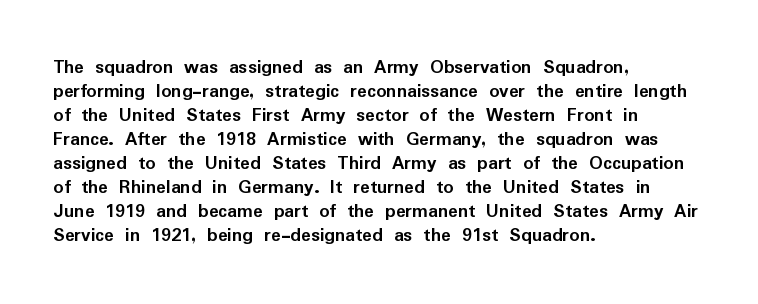
{"italic": "no", "bold": "yes", "underline": "no", "align": "left", "line_spacing_ratio": 1.2, "letter_spacing": "normal", "letter_spacing_em": 0.0, "glyph_px": 20}
